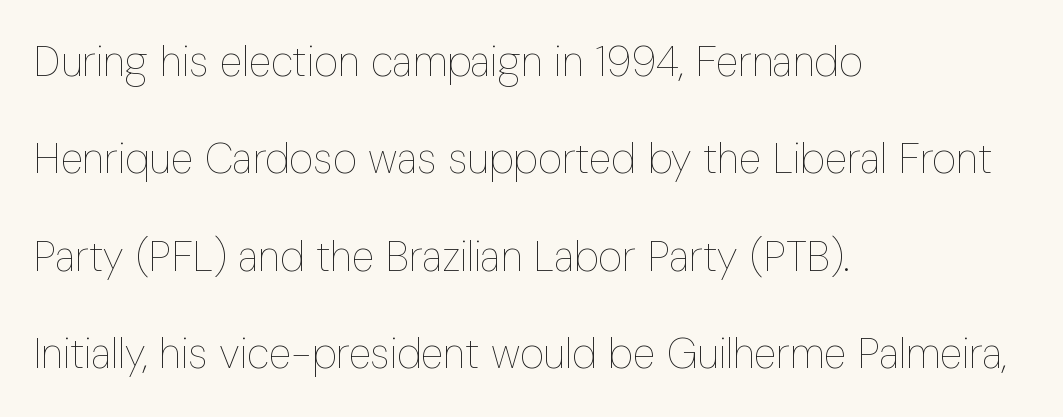
The image shows 42 px thin, condensed type, upright; set left-aligned, loose line spacing (2.32x), normal letter spacing, not underlined; low stroke contrast and a medium x-height.
